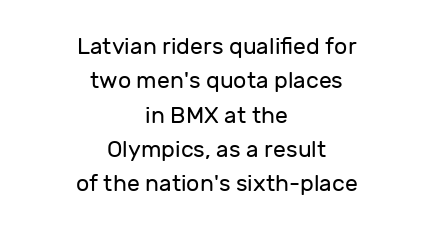
Q: Is the text bold? A: No.
Q: Is the text italic (slanted)? A: No, it is upright.
Q: Is the text underlined? A: No.
Q: How is the paragraph aligned? A: Centered.
Q: Is the spacing between letters normal or unusually wide? A: Normal.
Q: Is the spacing between lines tight, normal or loose? A: Normal.
